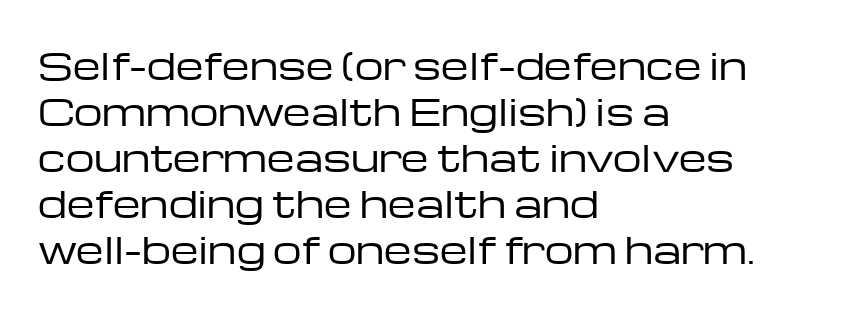
{"serif": "no", "italic": "no", "bold": "no", "weight": "regular", "width": "wide", "stroke_contrast": "low", "x_height": "medium", "monospaced": "no", "underline": "no", "align": "left", "line_spacing": "normal", "line_spacing_ratio": 1.28, "letter_spacing": "normal", "letter_spacing_em": 0.0, "glyph_px": 36}
